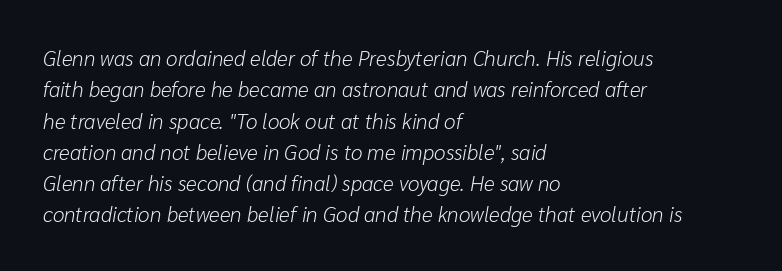
Interline gaps are of average width in this sample. The letters look calm and open, with moderate or lighter stems. Line starts are locked; line ends wander. The passage shown is not underscored anywhere.
